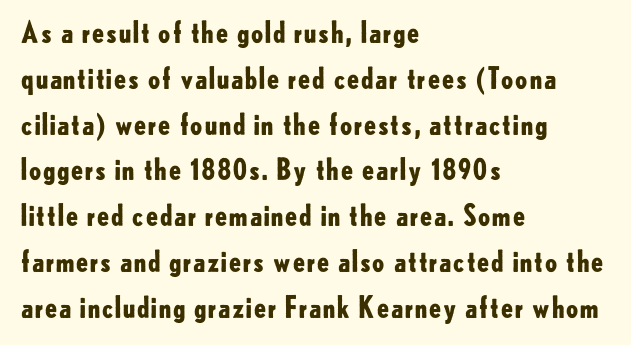
{"serif": "no", "italic": "no", "bold": "yes", "weight": "bold", "width": "normal", "stroke_contrast": "low", "x_height": "small", "monospaced": "no", "underline": "no", "align": "left", "line_spacing": "normal", "line_spacing_ratio": 1.58, "letter_spacing": "normal", "letter_spacing_em": 0.0, "glyph_px": 29}
